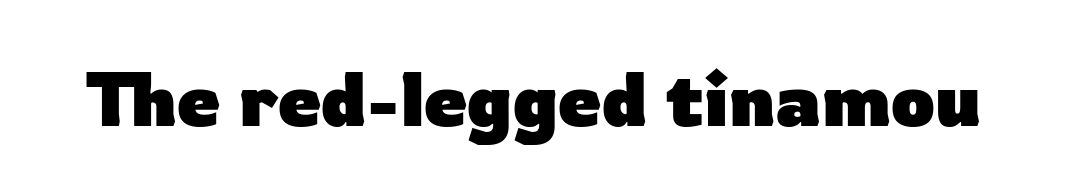
Do the letters lean? They stand straight. Serifs: no, the terminals of the letterforms are clean. The words here are not underlined. The glyphs have the mass of a bold cut. Varying glyph widths throughout — classic text-font behaviour. Observe the ordinary spacing: letters are neighbours, not strangers.
